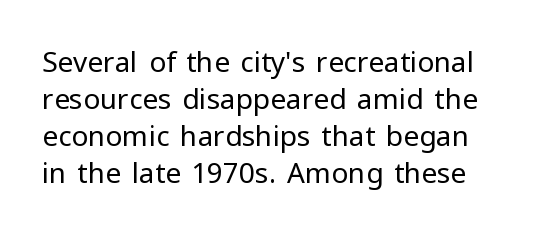
Font category for this specimen: sans-serif. This sample keeps an unexceptional amount of space between lines. The face used here is proportionally spaced, like ordinary book or web type. The baseline area is clear. Nothing unusual about the tracking: characters are spaced as the font intends.
